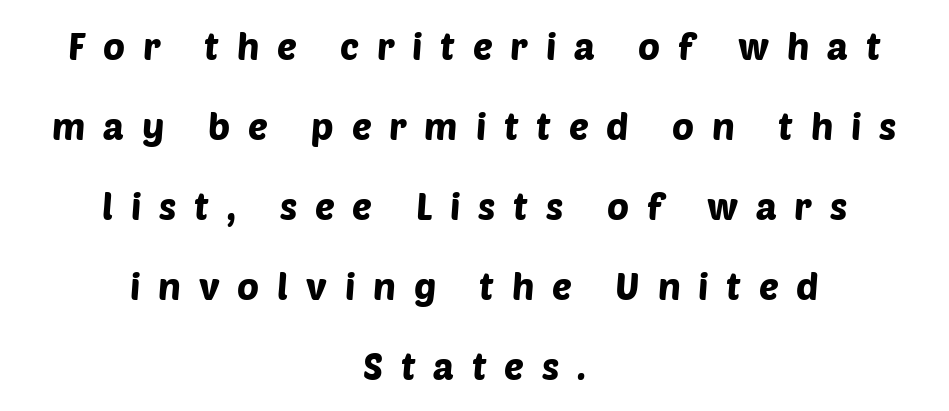
Q: Is the typeface a serif or a sans-serif typeface? A: Sans-serif.
Q: Is the text underlined? A: No.
Q: How is the paragraph aligned? A: Centered.
Q: Is the spacing between letters normal or unusually wide? A: Unusually wide.
Q: Is the spacing between lines tight, normal or loose? A: Loose.
Q: Width (condensed, normal, or wide)? A: Normal.
Q: Stroke contrast? A: Low.
Q: x-height? A: Large.
Q: Monospaced? A: No.
